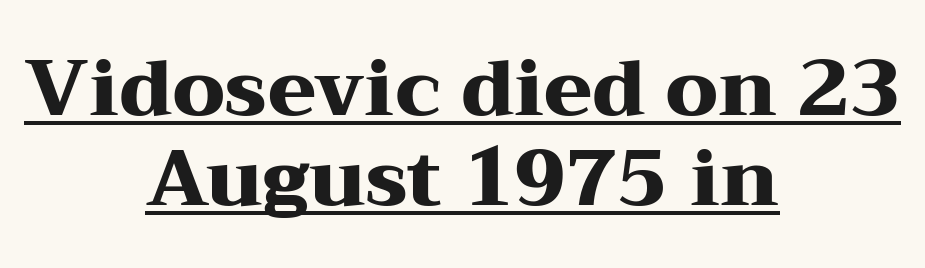
{"serif": "yes", "italic": "no", "bold": "yes", "weight": "heavy", "width": "wide", "stroke_contrast": "medium", "x_height": "medium", "monospaced": "no", "underline": "yes", "align": "center", "line_spacing": "tight", "line_spacing_ratio": 1.15, "letter_spacing": "normal", "letter_spacing_em": 0.0, "glyph_px": 78}
